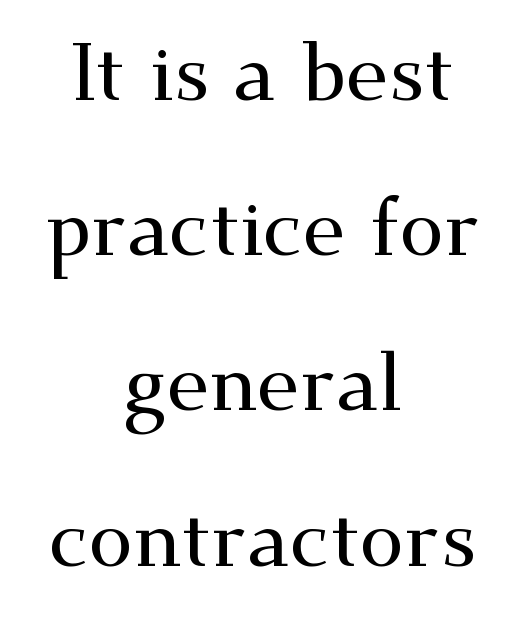
The image shows 80 px wide serif type, upright; set centered, loose line spacing (1.94x), normal letter spacing, not underlined; medium stroke contrast and a small x-height.
